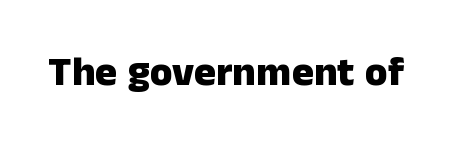
{"serif": "no", "italic": "no", "bold": "yes", "weight": "heavy", "width": "normal", "stroke_contrast": "low", "x_height": "medium", "monospaced": "no", "underline": "no", "letter_spacing": "normal", "letter_spacing_em": 0.0, "glyph_px": 41}
